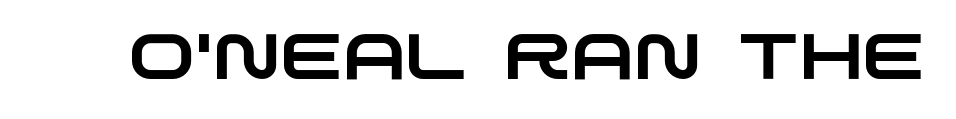
{"serif": "no", "width": "wide", "stroke_contrast": "low", "x_height": "large", "monospaced": "no", "underline": "no", "letter_spacing": "normal", "letter_spacing_em": 0.0, "glyph_px": 64}
